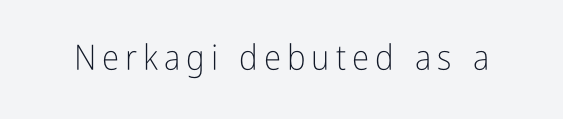
Underline: absent. Weight: not bold — regular or lighter. Stroke terminals: plain, sans-serif. Here the designer chose a conventional face with non-uniform glyph widths. Characters remain perfectly vertical along every line.
